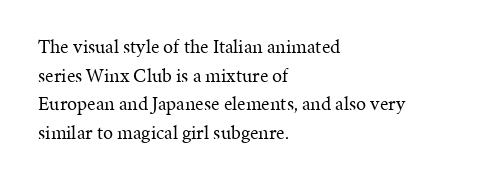
Q: Is the text bold? A: No.
Q: Is the text italic (slanted)? A: No, it is upright.
Q: Is the text underlined? A: No.
Q: How is the paragraph aligned? A: Left-aligned.
Q: Is the spacing between letters normal or unusually wide? A: Normal.
Q: Is the spacing between lines tight, normal or loose? A: Normal.
